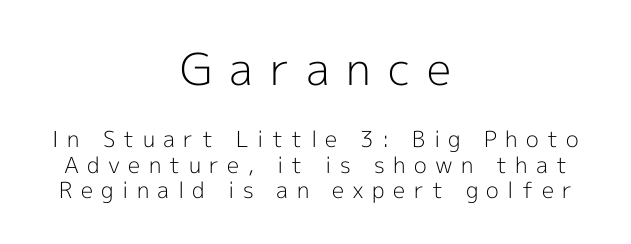
Q: Is the text bold? A: No.
Q: Is the text italic (slanted)? A: No, it is upright.
Q: Is the typeface a serif or a sans-serif typeface? A: Sans-serif.
Q: Is the text underlined? A: No.
Q: How is the paragraph aligned? A: Centered.
Q: Is the spacing between letters normal or unusually wide? A: Unusually wide.
Q: Which block of text is set in a larger size, the first (top) or the second (bottom)? A: The first (top) one.
Q: Width (condensed, normal, or wide)? A: Normal.
Q: x-height? A: Medium.
Q: Monospaced? A: No.
